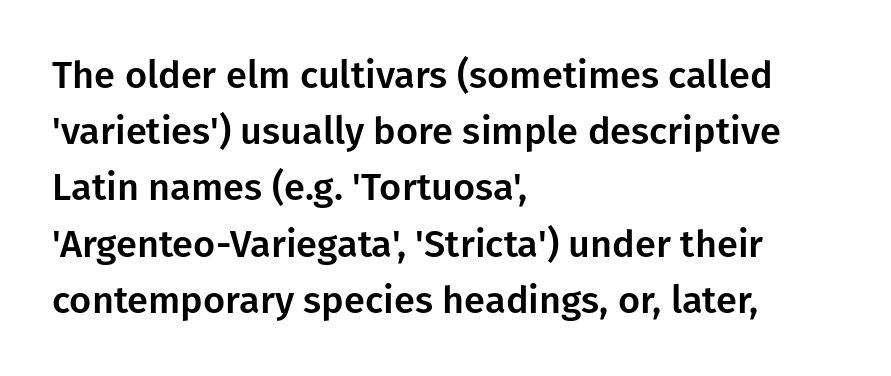
Q: Is the text italic (slanted)? A: No, it is upright.
Q: Is the typeface a serif or a sans-serif typeface? A: Sans-serif.
Q: Is the text underlined? A: No.
Q: How is the paragraph aligned? A: Left-aligned.
Q: Is the spacing between letters normal or unusually wide? A: Normal.
Q: Is the spacing between lines tight, normal or loose? A: Normal.
Q: Width (condensed, normal, or wide)? A: Normal.
Q: Stroke contrast? A: Low.
Q: x-height? A: Medium.
Q: Monospaced? A: No.
